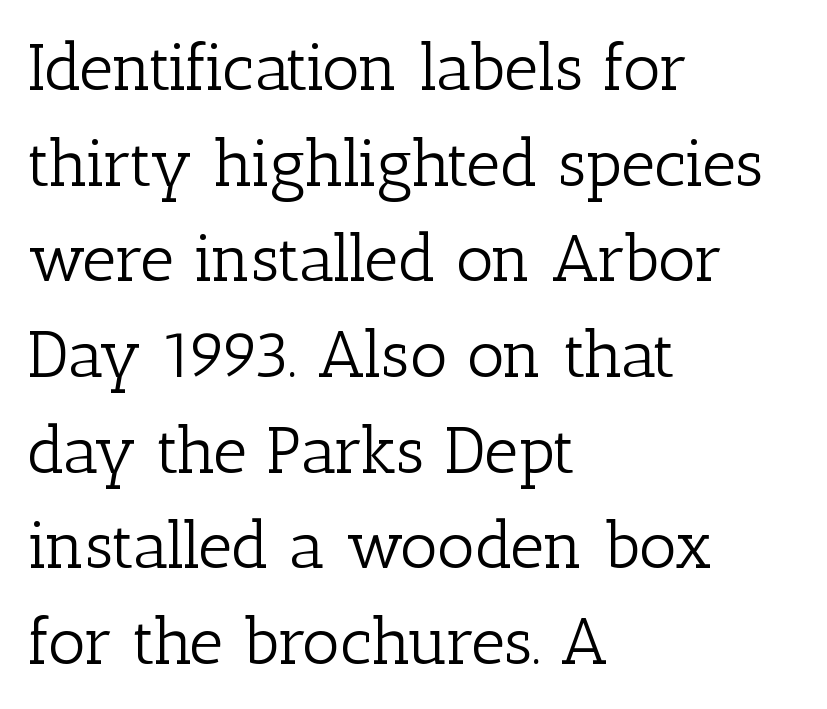
Q: Is the text bold? A: No.
Q: Is the text italic (slanted)? A: No, it is upright.
Q: Is the typeface a serif or a sans-serif typeface? A: Serif.
Q: Is the text underlined? A: No.
Q: How is the paragraph aligned? A: Left-aligned.
Q: Is the spacing between letters normal or unusually wide? A: Normal.
Q: Is the spacing between lines tight, normal or loose? A: Normal.
Q: Width (condensed, normal, or wide)? A: Normal.
Q: Stroke contrast? A: Low.
Q: x-height? A: Medium.
Q: Monospaced? A: No.
